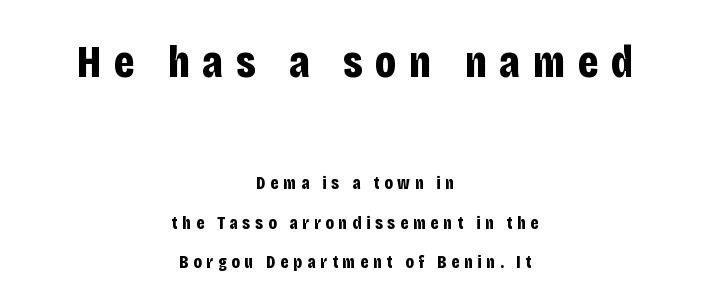
Q: Is the text bold? A: Yes.
Q: Is the text italic (slanted)? A: No, it is upright.
Q: Is the typeface a serif or a sans-serif typeface? A: Sans-serif.
Q: Is the text underlined? A: No.
Q: How is the paragraph aligned? A: Centered.
Q: Is the spacing between letters normal or unusually wide? A: Unusually wide.
Q: Is the spacing between lines tight, normal or loose? A: Loose.
Q: Which block of text is set in a larger size, the first (top) or the second (bottom)? A: The first (top) one.
Q: Width (condensed, normal, or wide)? A: Condensed.
Q: Stroke contrast? A: Low.
Q: x-height? A: Large.
Q: Monospaced? A: No.
